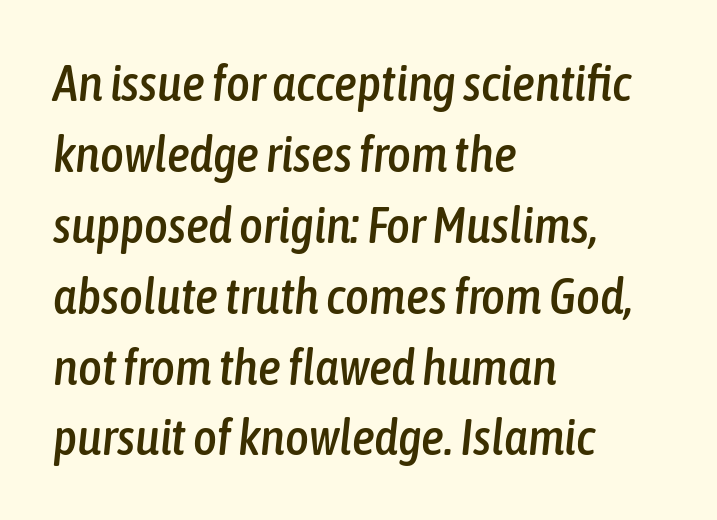
The image shows 51 px condensed type, italic (leaning right); set left-aligned, normal line spacing (1.39x), normal letter spacing, not underlined; low stroke contrast and a medium x-height.
